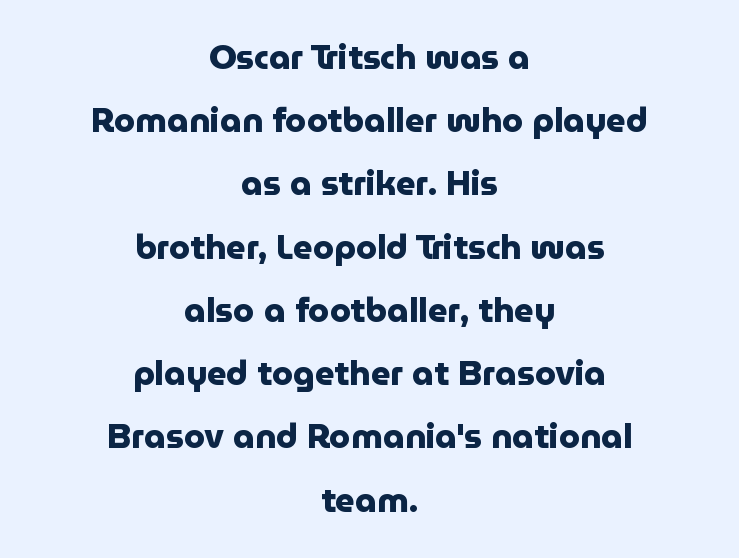
The image shows 34 px heavy sans-serif type, upright; set centered, line spacing 1.86x, normal letter spacing, not underlined; low stroke contrast and a medium x-height.
